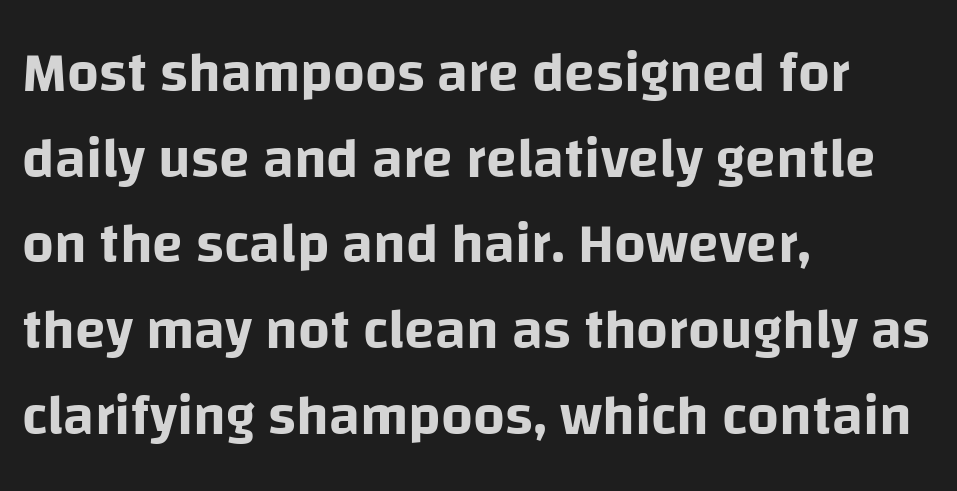
The typography opts for an upright posture over an oblique one. Vertical spacing — default. Observe the absence of serifs on each vertical stroke in this sample. Students, note that the glyphs here touch the page at normal intervals.
